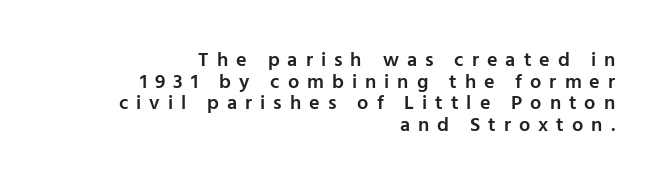
{"italic": "no", "bold": "semi", "underline": "no", "align": "right", "line_spacing": "tight", "line_spacing_ratio": 1.08, "letter_spacing": "wide", "letter_spacing_em": 0.4, "glyph_px": 20}
